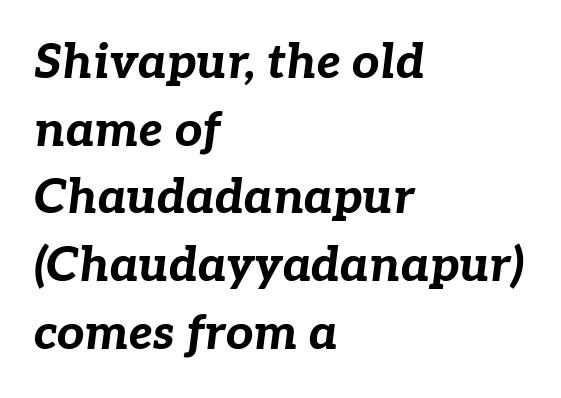
The letters are bold, with thick, heavy strokes. Designer's note — italics engaged. Lines of text with bare space underneath. Whoever set this chose a conventional vertical rhythm.
